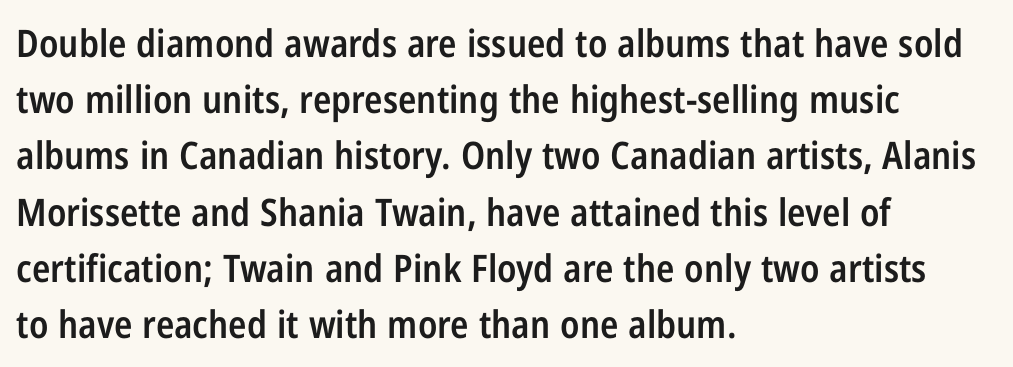
Is this a fixed-width face? No — the glyphs have proportional, varying widths. Horizontal alignment here is leftward, the default for most running prose. The glyphs are unaccompanied by any horizontal stroke below them. What kind of face is this? One without serifs — a sans.
